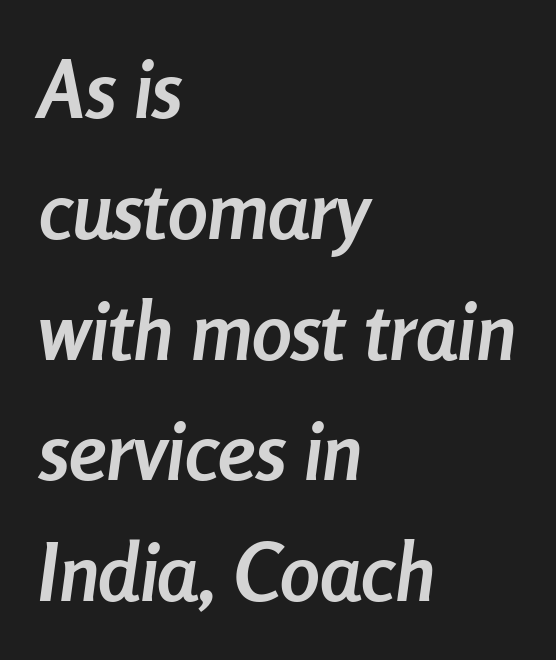
The rendering anchors every line to the left-hand side. You could not count columns in this text — the font is proportionally spaced. Stroke thickness is high; the sample reads as a true bold. Looking at the ascenders, they clearly lean. What's the leading like? Ordinary, nothing unusual.
